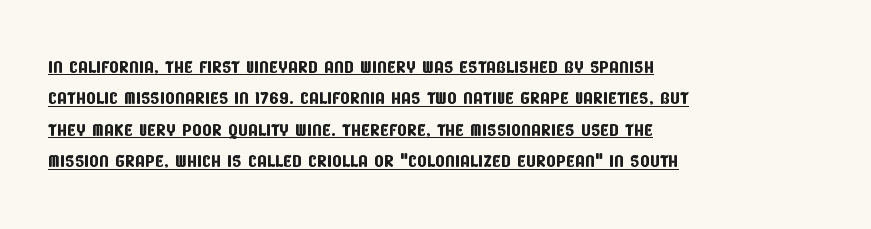
{"underline": "yes", "align": "left", "line_spacing": "normal", "line_spacing_ratio": 1.26, "letter_spacing": "normal", "letter_spacing_em": 0.0, "glyph_px": 25}
